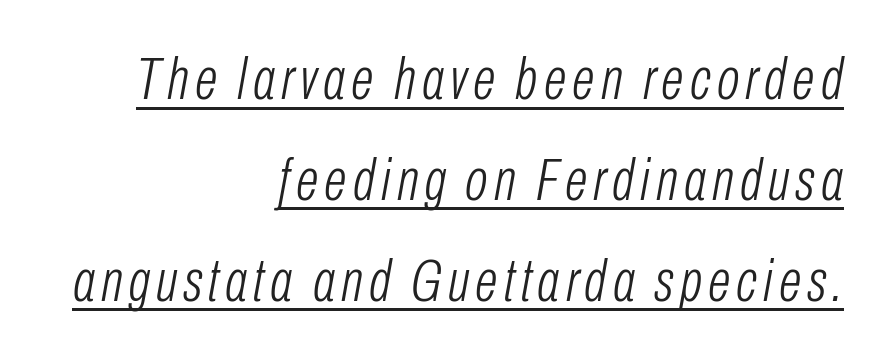
The image shows 60 px light, condensed type, italic (leaning right); set right-aligned, normal line spacing (1.68x), underlined; low stroke contrast and a medium x-height.
